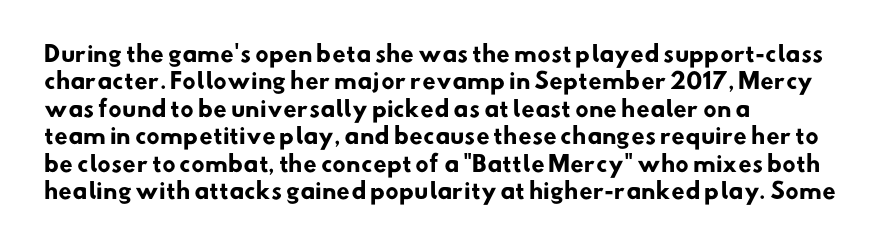
The image shows 22 px bold type; set left-aligned, normal line spacing (1.25x), normal letter spacing, not underlined.
